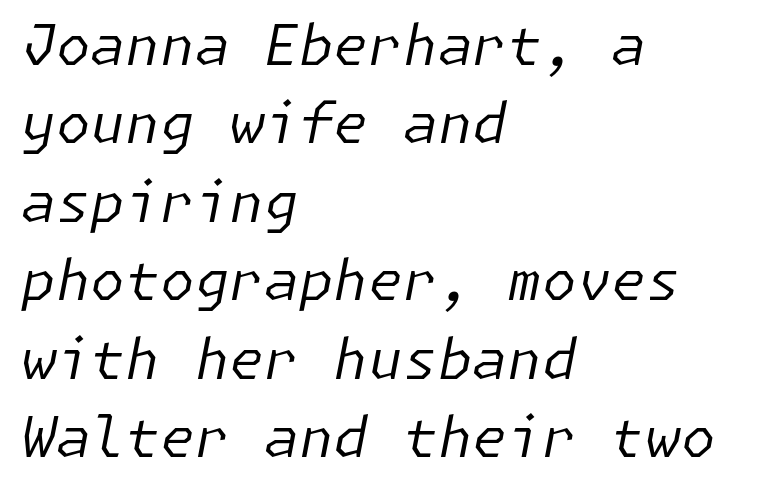
The image shows 56 px regular-weight type, italic (leaning right); set left-aligned, normal line spacing (1.4x), normal letter spacing, not underlined; low stroke contrast and a medium x-height.
